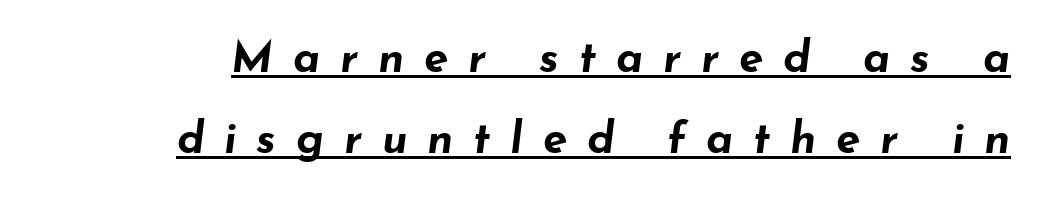
The typesetter has applied underlining to the passage shown. Loose tracking; the words dissolve into strings of separated letters. The passage shown leans; its letterforms are oblique. Summary of weight: heavy, a full bold. Looks like regular typesetting: each glyph gets only the width it needs.
